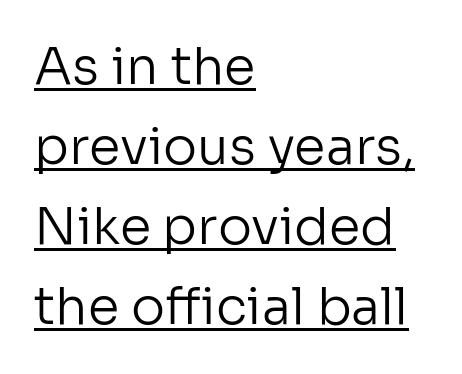
Q: Is the text bold? A: No.
Q: Is the text italic (slanted)? A: No, it is upright.
Q: Is the typeface a serif or a sans-serif typeface? A: Sans-serif.
Q: Is the text underlined? A: Yes.
Q: How is the paragraph aligned? A: Left-aligned.
Q: Is the spacing between letters normal or unusually wide? A: Normal.
Q: Is the spacing between lines tight, normal or loose? A: Normal.
Q: Width (condensed, normal, or wide)? A: Normal.
Q: Stroke contrast? A: Low.
Q: x-height? A: Medium.
Q: Monospaced? A: No.
